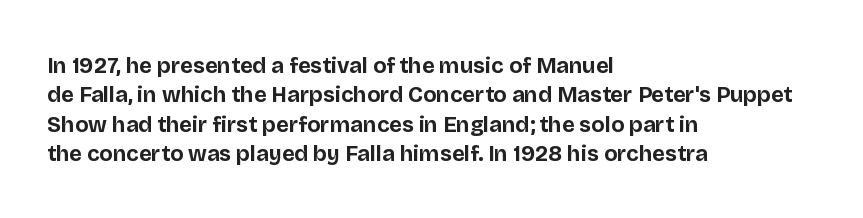
The vertical gap from one line to the next is medium. The rendering uses a bold face; every stroke is thick and dark. When letters stand straight like this, we call the style roman or upright. A typesetter would call this zero additional tracking.
